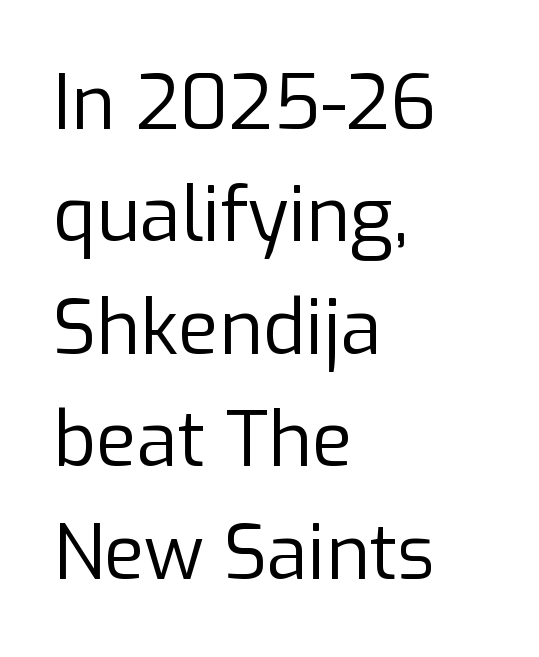
Q: Is the text bold? A: No.
Q: Is the text italic (slanted)? A: No, it is upright.
Q: Is the typeface a serif or a sans-serif typeface? A: Sans-serif.
Q: Is the text underlined? A: No.
Q: How is the paragraph aligned? A: Left-aligned.
Q: Is the spacing between letters normal or unusually wide? A: Normal.
Q: Is the spacing between lines tight, normal or loose? A: Normal.
Q: Width (condensed, normal, or wide)? A: Normal.
Q: Stroke contrast? A: Low.
Q: x-height? A: Medium.
Q: Monospaced? A: No.
